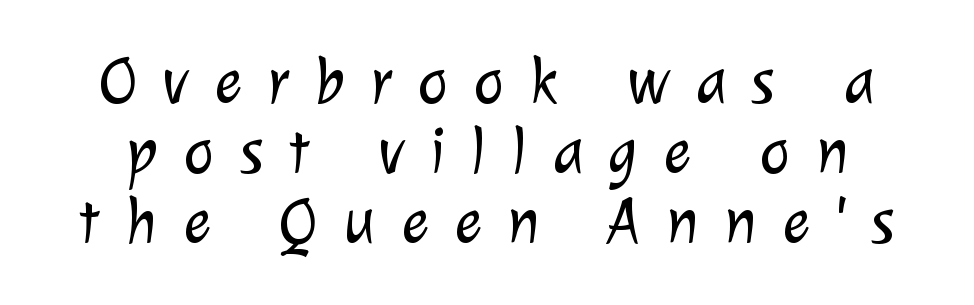
How would I describe the line gaps? Narrow and economical. Weight: regular or lighter. These lines are composed in type without serifs. The space directly below the letters is spotless. There is plenty of visible air inserted between adjacent glyphs.
